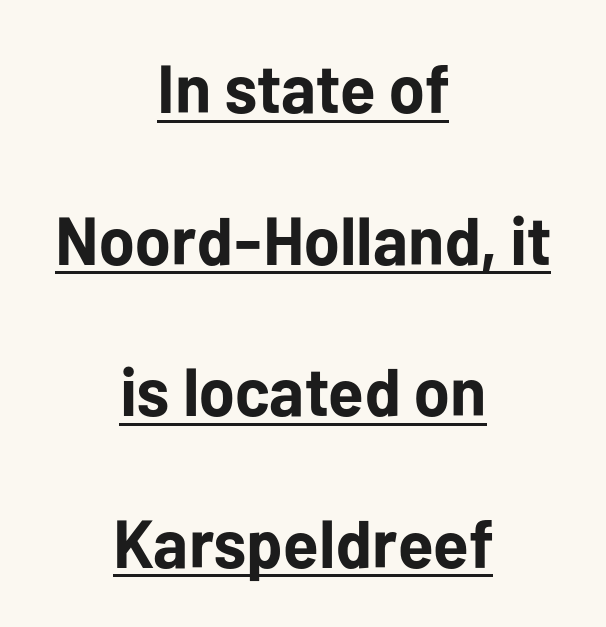
{"serif": "no", "italic": "no", "bold": "yes", "weight": "bold", "width": "normal", "stroke_contrast": "low", "x_height": "medium", "monospaced": "no", "underline": "yes", "align": "center", "line_spacing": "loose", "line_spacing_ratio": 2.23, "letter_spacing": "normal", "letter_spacing_em": 0.0, "glyph_px": 68}
